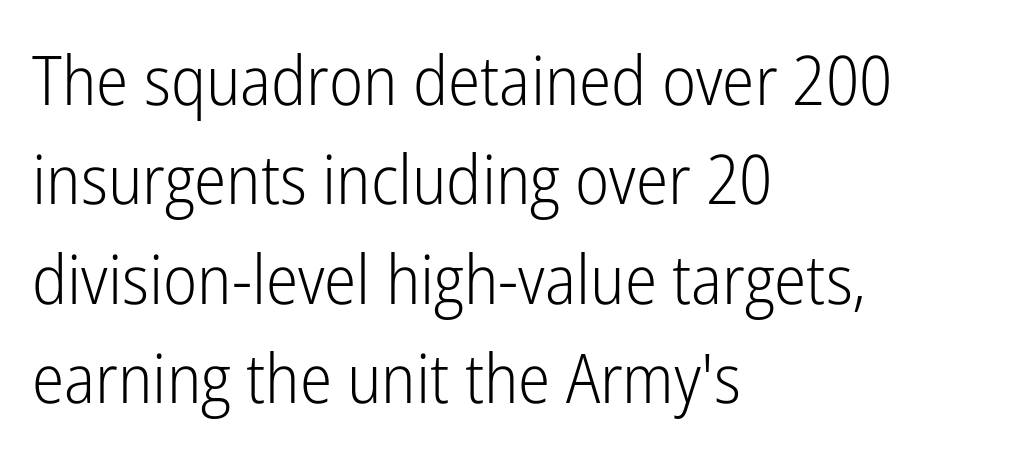
{"serif": "no", "italic": "no", "bold": "no", "weight": "light", "width": "condensed", "stroke_contrast": "low", "x_height": "medium", "monospaced": "no", "underline": "no", "align": "left", "line_spacing": "normal", "line_spacing_ratio": 1.46, "letter_spacing": "normal", "letter_spacing_em": 0.0, "glyph_px": 68}
